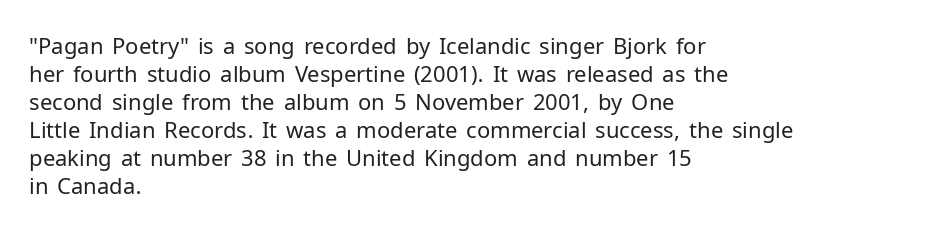
{"italic": "no", "bold": "no", "underline": "no", "align": "left", "line_spacing": "normal", "line_spacing_ratio": 1.27, "letter_spacing": "normal", "letter_spacing_em": 0.0, "glyph_px": 22}
